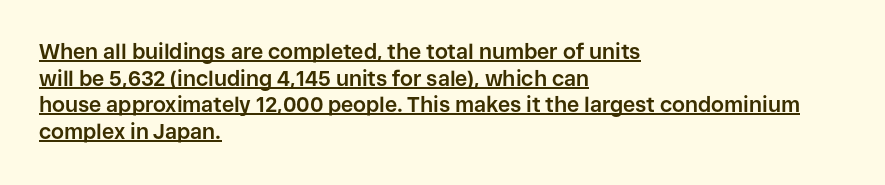
Q: Is the text bold? A: Yes.
Q: Is the text italic (slanted)? A: No, it is upright.
Q: Is the text underlined? A: Yes.
Q: How is the paragraph aligned? A: Left-aligned.
Q: Is the spacing between letters normal or unusually wide? A: Normal.
Q: Is the spacing between lines tight, normal or loose? A: Normal.
